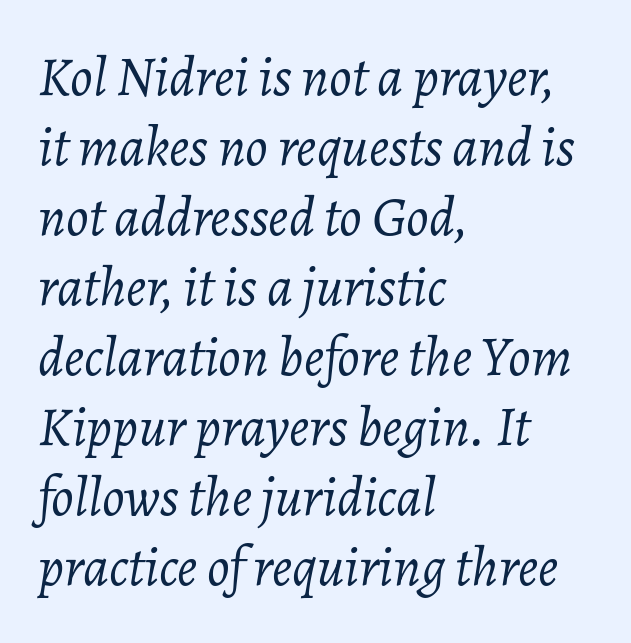
Summary of vertical rhythm: regular, with standard interline spacing. Proportional: the letters do not fall into vertical columns. Bare-footed words on every line. Short and long lines alike share a common starting point at left.
